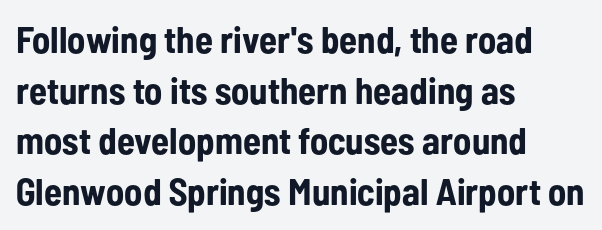
The rendering keeps characters at their native spacing. Beneath every word, the page is bare. Do the characters align in a grid? No, the font is proportional. Caption: bold face, heavy strokes. To sum up the face: it is a sans, with no serifs.
